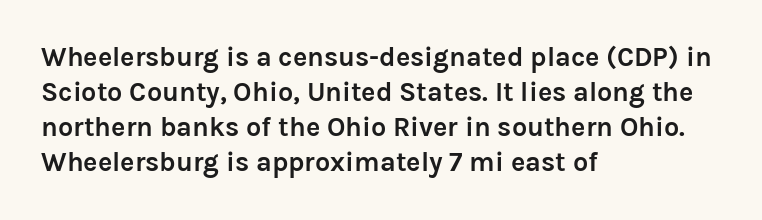
The image shows 27 px bold type, upright; set left-aligned, normal line spacing (1.3x), normal letter spacing, not underlined.
